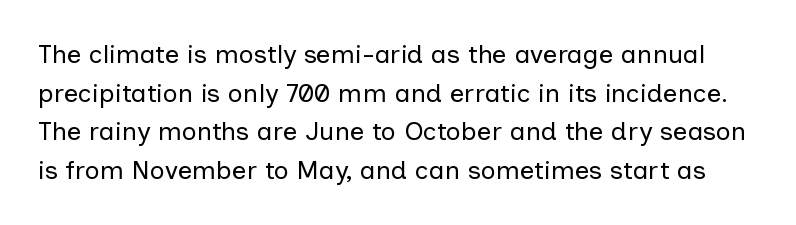
Posture: upright roman. Weight class: somewhere from thin through regular. The space directly below the letters is spotless. The face used here is rendered with its standard letterfit.
